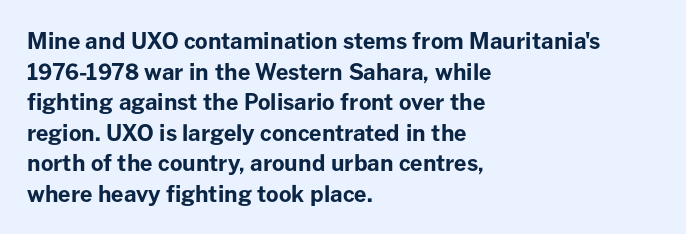
If you drew a line through each stem, it would be perfectly vertical. A normal amount of white space separates one row of letters from the next. Unmarked baselines from the first word to the last. Pretty heavy lettering here — definitely bold. The paragraph has a hard left edge and a soft right edge. These lines keep a tight, regular rhythm from letter to letter.
